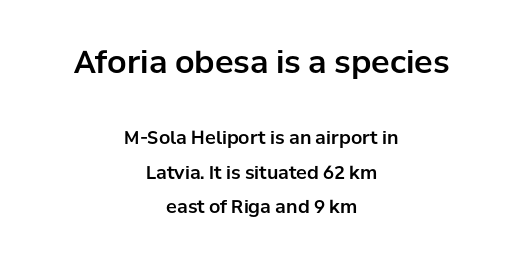
The image shows 31 px sans-serif type, upright; set centered, loose line spacing (1.92x), normal letter spacing, not underlined; the first (top) block is 1.72x larger; low stroke contrast and a medium x-height.
